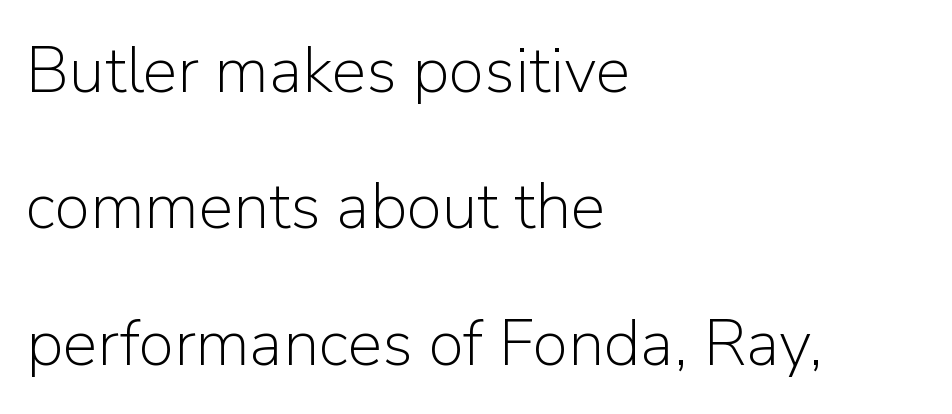
The font sits on the lighter half of the weight spectrum, regular included. The letters advance in unequal steps, a hallmark of proportional type. All the whitespace from short lines collects on the right. Descenders are the only things crossing below the line. Posture: upright roman.
